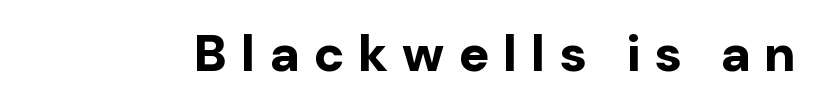
The image shows 51 px bold sans-serif type, upright; set unusually wide letter spacing (+0.27 em), not underlined; low stroke contrast and a medium x-height.
